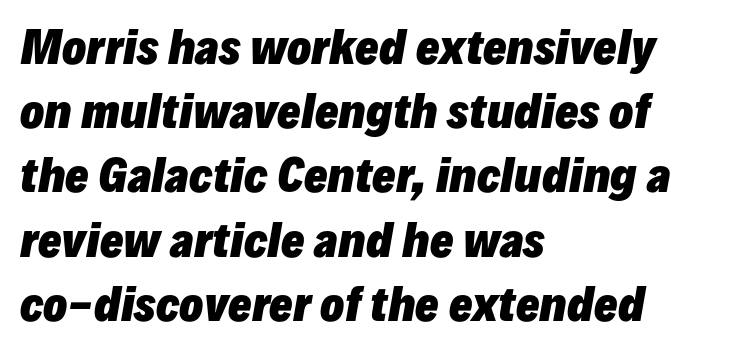
Q: Is the text bold? A: Yes.
Q: Is the text italic (slanted)? A: Yes, it leans right by about 10 degrees.
Q: Is the text underlined? A: No.
Q: How is the paragraph aligned? A: Left-aligned.
Q: Is the spacing between letters normal or unusually wide? A: Normal.
Q: Is the spacing between lines tight, normal or loose? A: Normal.
Q: Width (condensed, normal, or wide)? A: Normal.
Q: Stroke contrast? A: Low.
Q: x-height? A: Medium.
Q: Monospaced? A: No.
